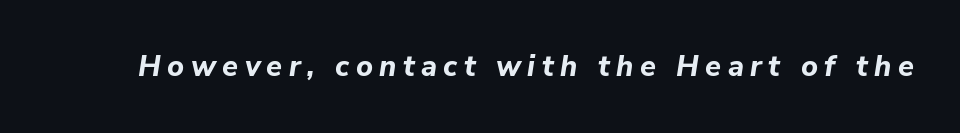
The image shows 29 px bold type, italic (leaning right); set unusually wide letter spacing (+0.22 em), not underlined; low stroke contrast and a medium x-height.
